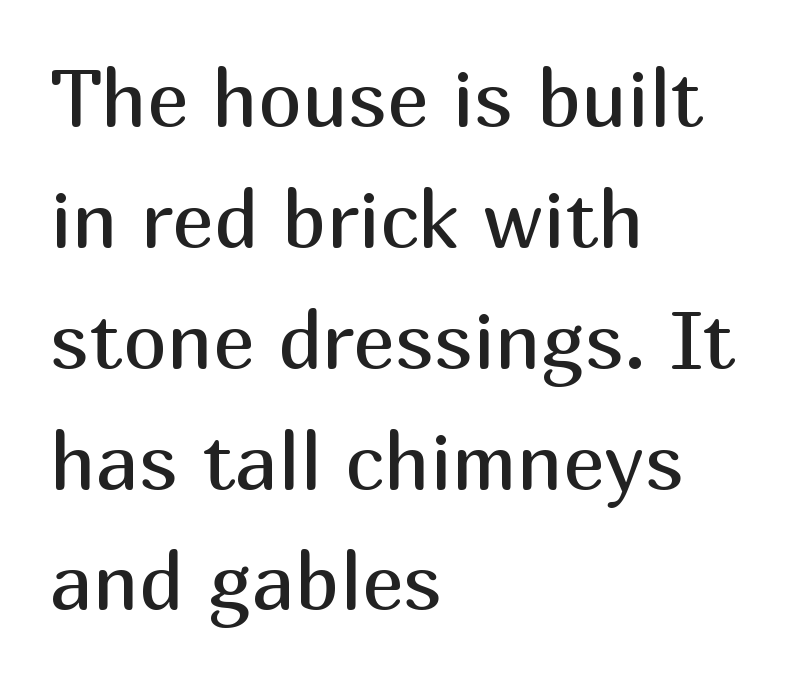
{"serif": "no", "italic": "no", "bold": "no", "weight": "regular", "width": "normal", "stroke_contrast": "medium", "x_height": "medium", "monospaced": "no", "underline": "no", "align": "left", "line_spacing": "normal", "line_spacing_ratio": 1.53, "letter_spacing": "normal", "letter_spacing_em": 0.0, "glyph_px": 79}
